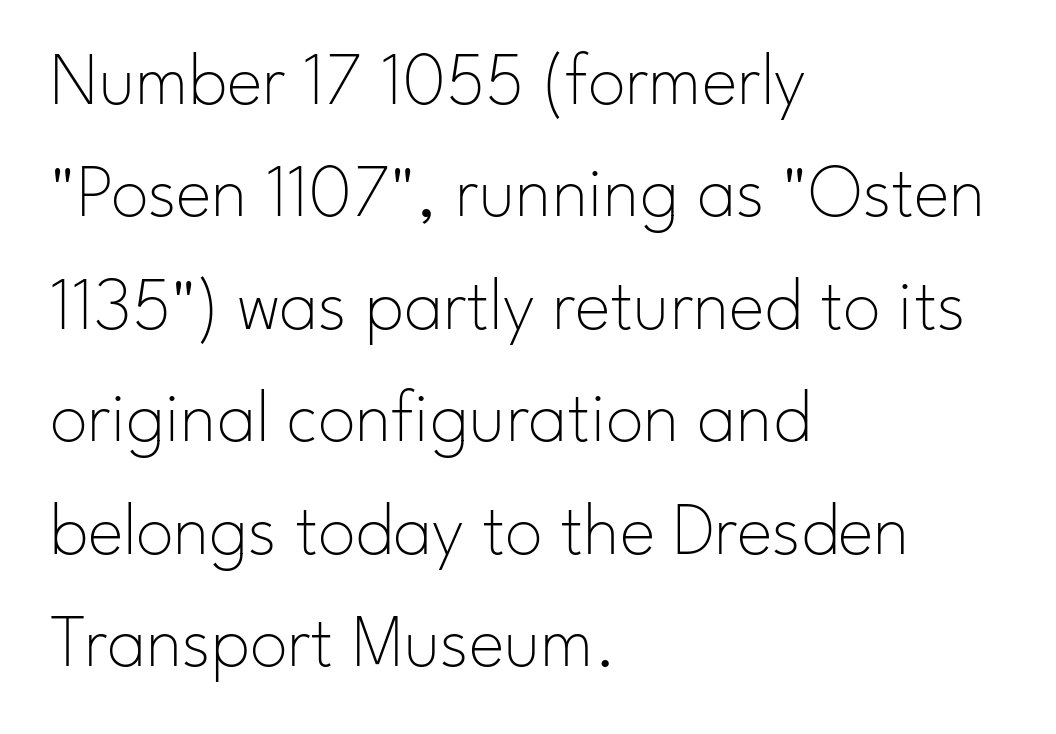
Q: Is the text bold? A: No.
Q: Is the text italic (slanted)? A: No, it is upright.
Q: Is the typeface a serif or a sans-serif typeface? A: Sans-serif.
Q: Is the text underlined? A: No.
Q: How is the paragraph aligned? A: Left-aligned.
Q: Is the spacing between letters normal or unusually wide? A: Normal.
Q: Is the spacing between lines tight, normal or loose? A: Normal.
Q: Width (condensed, normal, or wide)? A: Normal.
Q: Stroke contrast? A: Low.
Q: x-height? A: Small.
Q: Monospaced? A: No.
